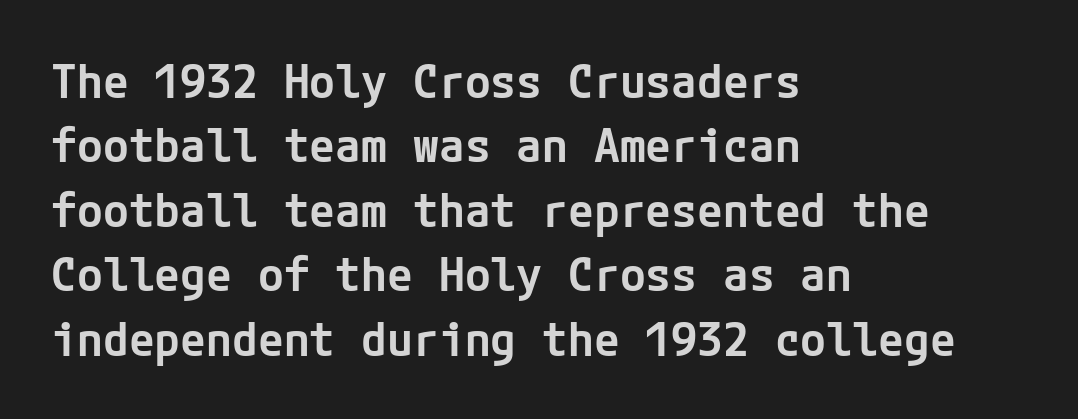
{"serif": "no", "italic": "no", "bold": "semi", "weight": "semibold", "width": "normal", "stroke_contrast": "low", "x_height": "medium", "underline": "no", "align": "left", "line_spacing": "normal", "line_spacing_ratio": 1.37, "letter_spacing": "normal", "letter_spacing_em": 0.0, "glyph_px": 47}
